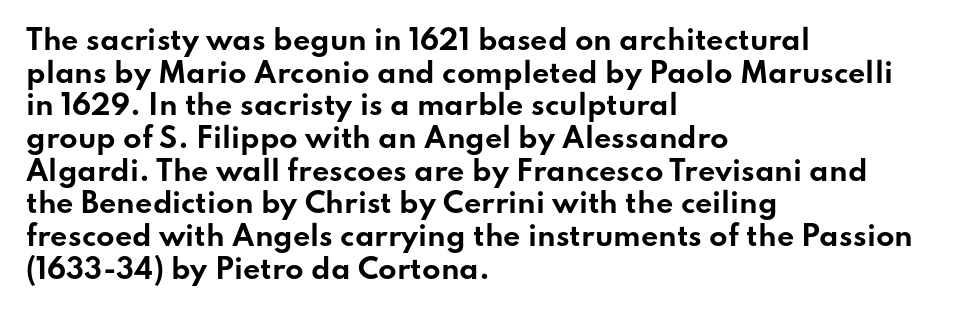
The glyphs are unaccompanied by any horizontal stroke below them. The passage shown is emphatically bold. The lettering holds an erect, upright posture throughout. Here the glyphs are tracked normally, forming tight word shapes.
